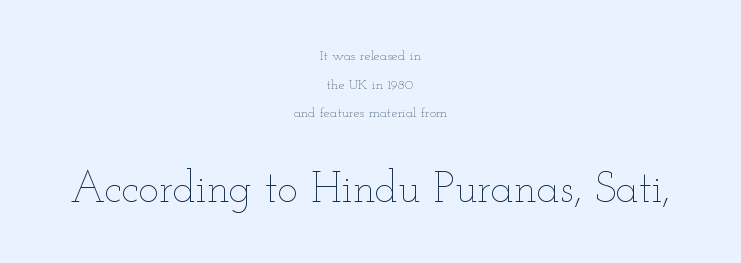
Q: Is the text bold? A: No.
Q: Is the text italic (slanted)? A: No, it is upright.
Q: Is the text underlined? A: No.
Q: How is the paragraph aligned? A: Centered.
Q: Is the spacing between letters normal or unusually wide? A: Normal.
Q: Is the spacing between lines tight, normal or loose? A: Loose.
Q: Which block of text is set in a larger size, the first (top) or the second (bottom)? A: The second (bottom) one.
Q: Width (condensed, normal, or wide)? A: Wide.
Q: Stroke contrast? A: Low.
Q: x-height? A: Small.
Q: Monospaced? A: No.
